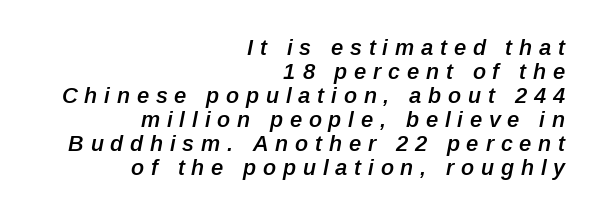
{"italic": "yes", "lean": "right", "slant_degrees": 12, "bold": "semi", "underline": "no", "align": "right", "line_spacing": "tight", "line_spacing_ratio": 1.09, "letter_spacing": "wide", "letter_spacing_em": 0.31, "glyph_px": 22}
